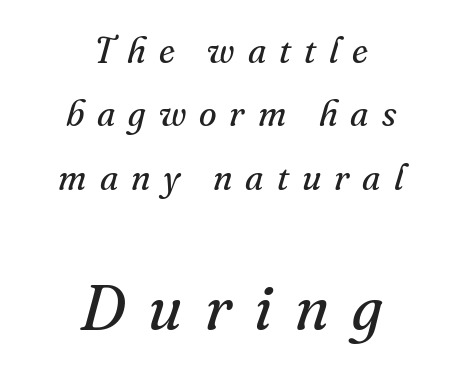
{"serif": "yes", "italic": "yes", "lean": "right", "slant_degrees": 16, "bold": "no", "weight": "regular", "width": "normal", "stroke_contrast": "medium", "x_height": "small", "monospaced": "no", "underline": "no", "align": "center", "line_spacing_ratio": 1.76, "letter_spacing": "wide", "letter_spacing_em": 0.36, "larger_block": "second", "size_ratio": 1.75, "glyph_px": 63}
